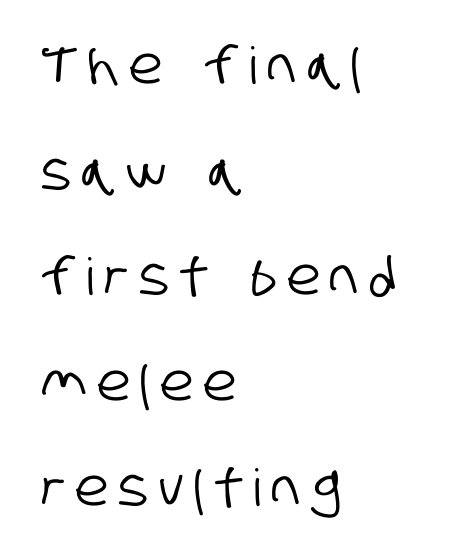
{"serif": "no", "width": "condensed", "stroke_contrast": "low", "x_height": "large", "monospaced": "no", "underline": "no", "align": "left", "line_spacing": "loose", "line_spacing_ratio": 2.07, "letter_spacing": "wide", "letter_spacing_em": 0.21, "glyph_px": 51}
